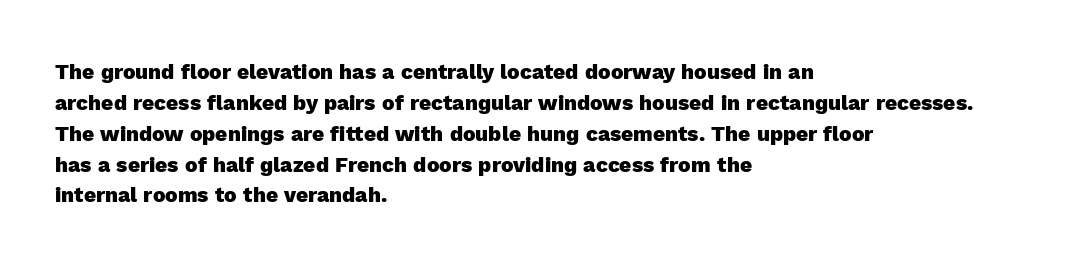
Q: Is the text bold? A: Yes.
Q: Is the text italic (slanted)? A: No, it is upright.
Q: Is the text underlined? A: No.
Q: How is the paragraph aligned? A: Left-aligned.
Q: Is the spacing between letters normal or unusually wide? A: Normal.
Q: Is the spacing between lines tight, normal or loose? A: Normal.
